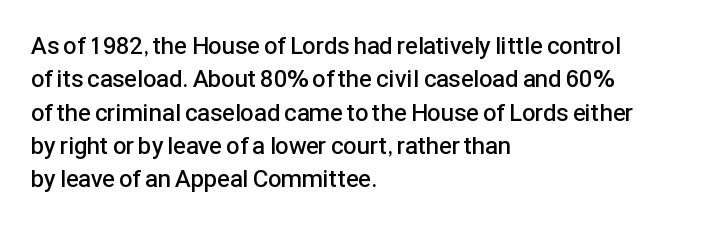
Q: Is the text bold? A: Semi-bold.
Q: Is the text italic (slanted)? A: No, it is upright.
Q: Is the text underlined? A: No.
Q: How is the paragraph aligned? A: Left-aligned.
Q: Is the spacing between letters normal or unusually wide? A: Normal.
Q: Is the spacing between lines tight, normal or loose? A: Normal.
